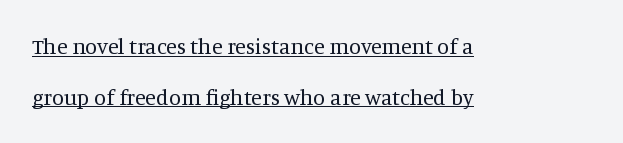
{"italic": "no", "bold": "no", "underline": "yes", "align": "left", "line_spacing": "loose", "line_spacing_ratio": 2.3, "letter_spacing": "normal", "letter_spacing_em": 0.0, "glyph_px": 22}
